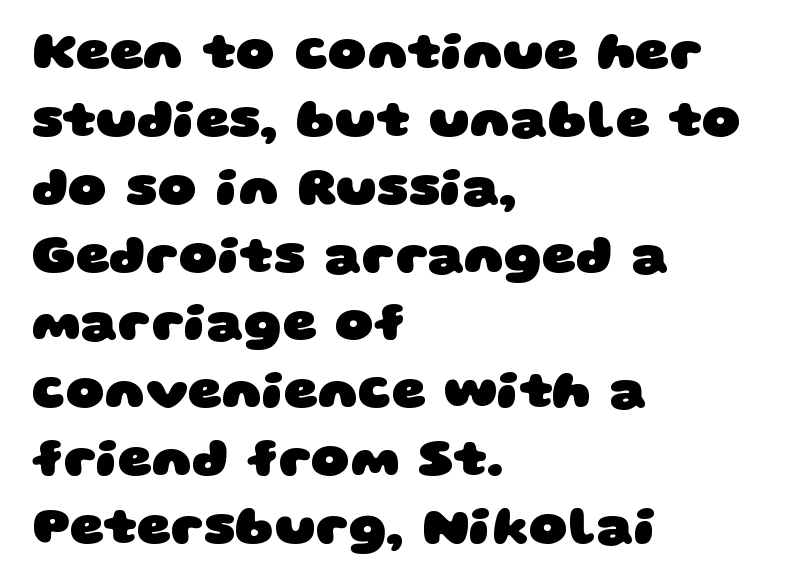
Q: Is the text bold? A: Yes.
Q: Is the typeface a serif or a sans-serif typeface? A: Sans-serif.
Q: Is the text underlined? A: No.
Q: How is the paragraph aligned? A: Left-aligned.
Q: Is the spacing between letters normal or unusually wide? A: Normal.
Q: Is the spacing between lines tight, normal or loose? A: Normal.
Q: Width (condensed, normal, or wide)? A: Wide.
Q: Stroke contrast? A: Low.
Q: x-height? A: Large.
Q: Monospaced? A: No.
